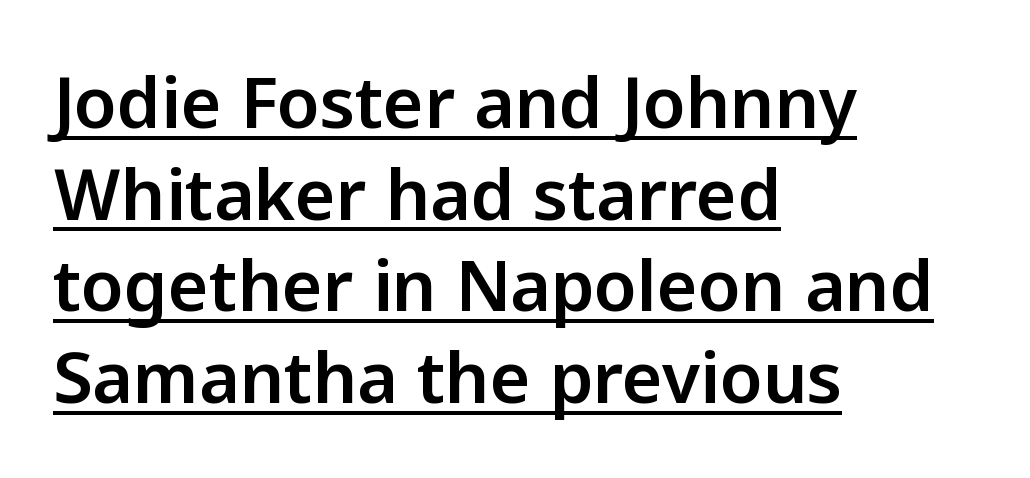
The rows are spaced the way most documents space them. Regarding serifs, this sample does without them. Each letter keeps its own natural width here, so spacing adapts to shape. Left-aligned paragraph, ragged on the right. The letters stand straight up with perfectly vertical stems.
